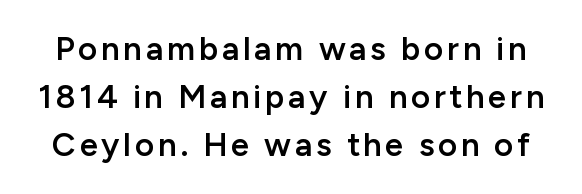
Q: Is the text bold? A: Semi-bold.
Q: Is the text italic (slanted)? A: No, it is upright.
Q: Is the typeface a serif or a sans-serif typeface? A: Sans-serif.
Q: Is the text underlined? A: No.
Q: Is the spacing between lines tight, normal or loose? A: Normal.
Q: Width (condensed, normal, or wide)? A: Normal.
Q: Stroke contrast? A: Low.
Q: x-height? A: Medium.
Q: Monospaced? A: No.
